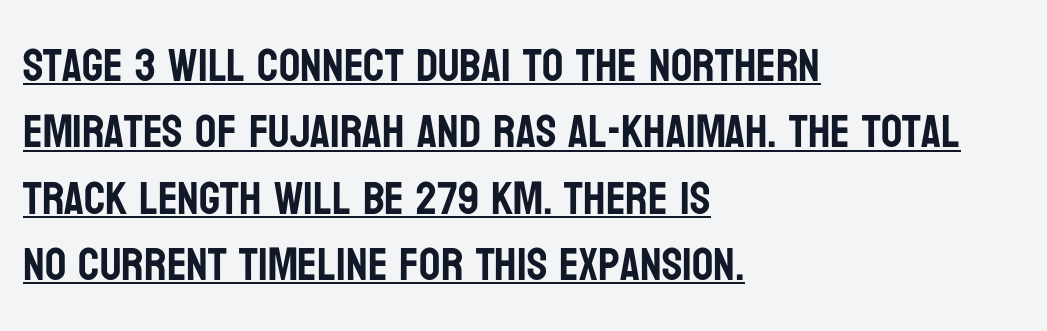
{"serif": "no", "italic": "no", "width": "condensed", "stroke_contrast": "low", "x_height": "large", "monospaced": "no", "underline": "yes", "align": "left", "line_spacing": "normal", "line_spacing_ratio": 1.41, "letter_spacing": "normal", "letter_spacing_em": 0.0, "glyph_px": 47}
